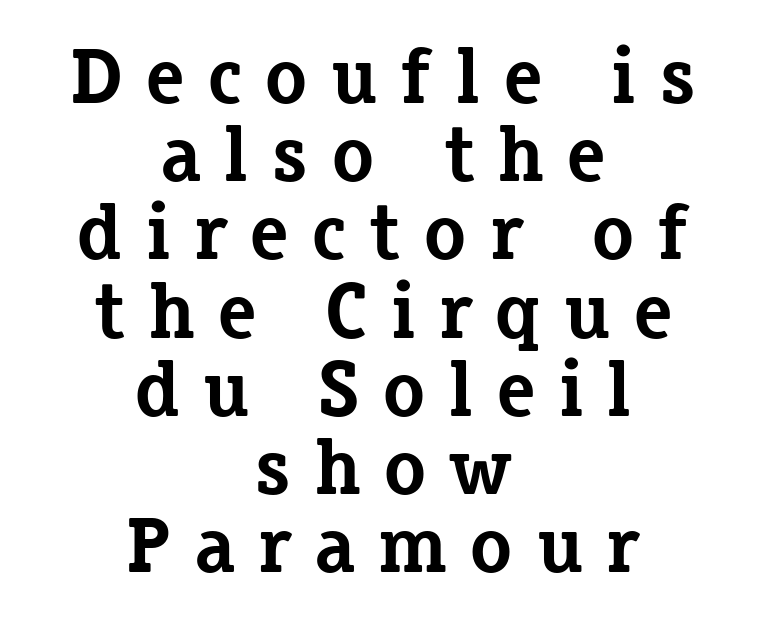
{"serif": "yes", "italic": "no", "bold": "yes", "weight": "bold", "width": "normal", "stroke_contrast": "low", "x_height": "medium", "monospaced": "no", "underline": "no", "align": "center", "line_spacing": "tight", "line_spacing_ratio": 0.99, "letter_spacing": "wide", "letter_spacing_em": 0.28, "glyph_px": 79}
